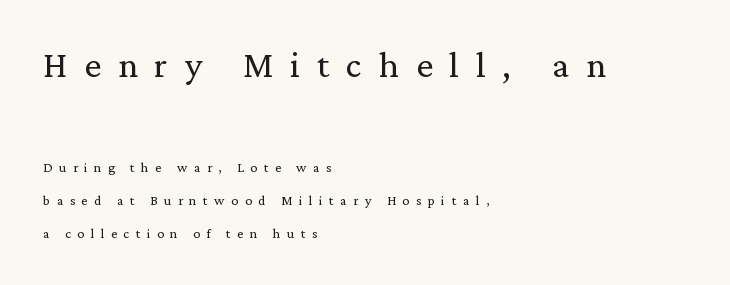
{"serif": "yes", "italic": "no", "bold": "no", "weight": "regular", "width": "normal", "stroke_contrast": "medium", "x_height": "medium", "monospaced": "no", "underline": "no", "align": "left", "line_spacing": "loose", "line_spacing_ratio": 2.34, "letter_spacing": "wide", "letter_spacing_em": 0.46, "larger_block": "first", "size_ratio": 2.64, "glyph_px": 37}
